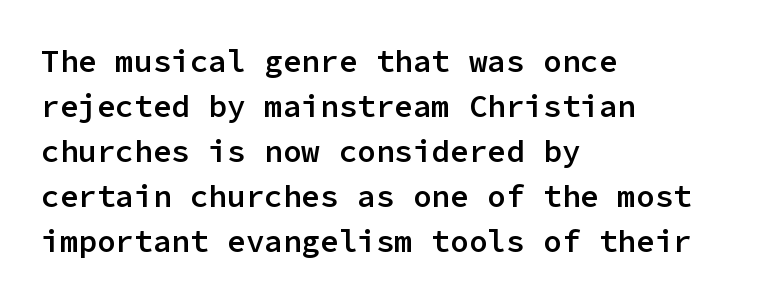
The image shows 31 px semibold sans-serif type, upright, monospaced; set left-aligned, normal line spacing (1.45x), normal letter spacing, not underlined; low stroke contrast and a medium x-height.
